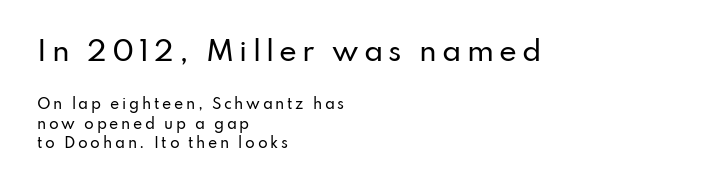
{"italic": "no", "underline": "no", "align": "left", "line_spacing": "normal", "line_spacing_ratio": 1.39, "larger_block": "first", "size_ratio": 1.93, "glyph_px": 27}
